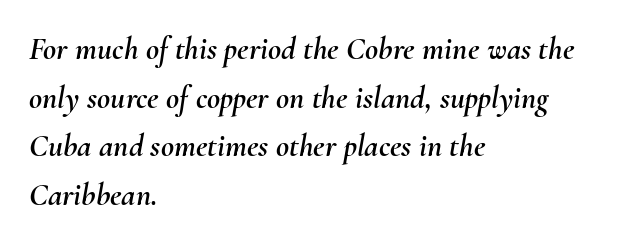
The image shows 32 px text type, italic (leaning right); set left-aligned, normal line spacing (1.52x), normal letter spacing, not underlined; medium stroke contrast and a small x-height.
